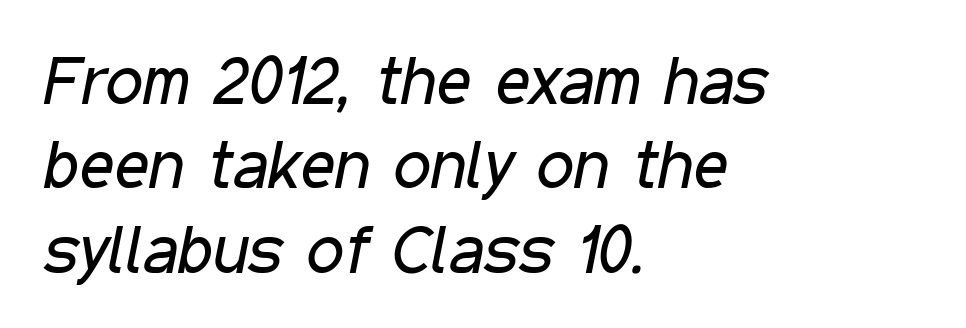
The characters are drawn with everyday or finer stroke widths. Each letter keeps its own natural width here, so spacing adapts to shape. Characters follow at the spacing the type designer built in. Caption: multi-line text, flush left, ragged right. Regular leading. Only glyphs here, with clear space below each row.
